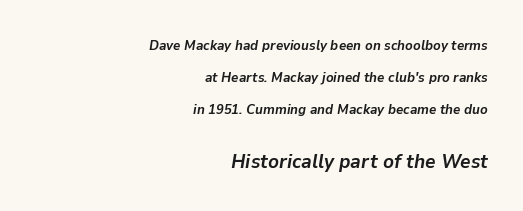
Q: Is the text bold? A: Yes.
Q: Is the text italic (slanted)? A: Yes, it leans right by about 9 degrees.
Q: Is the text underlined? A: No.
Q: How is the paragraph aligned? A: Right-aligned.
Q: Is the spacing between letters normal or unusually wide? A: Normal.
Q: Is the spacing between lines tight, normal or loose? A: Loose.
Q: Which block of text is set in a larger size, the first (top) or the second (bottom)? A: The second (bottom) one.
